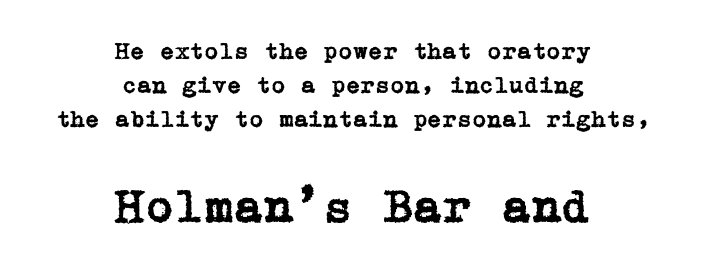
Character size in the trailing block exceeds that of the leading block. A clean baseline with only descenders dipping below it. No extra tracking has been applied to these lines. Tall strokes in this sample are plumb rather than angled.
